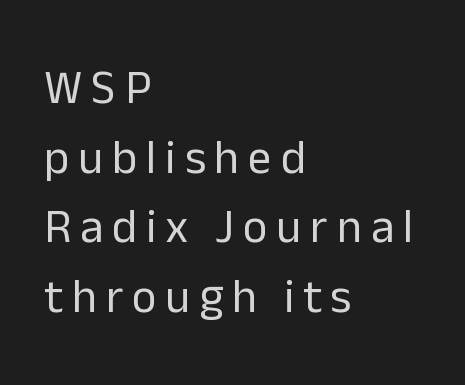
The image shows 47 px regular-weight sans-serif type, upright; set left-aligned, normal line spacing (1.48x), not underlined; low stroke contrast and a medium x-height.
